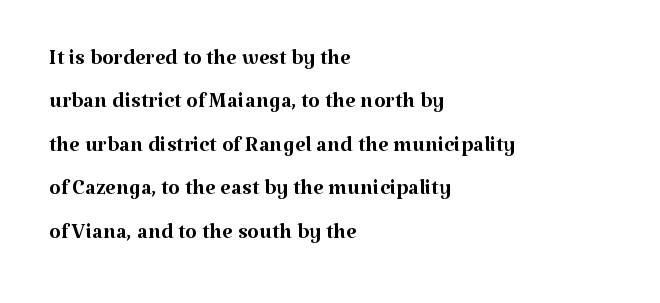
The ragged edge is on the right, which tells us the setting is flush left. The line-height multiplier appears to be the usual default. Looks like regular typesetting: each glyph gets only the width it needs. Does extra space separate the letters? No, they use regular spacing. This is not heavy type; no bold has been used. The specimen omits any rule beneath the text block's lines.
